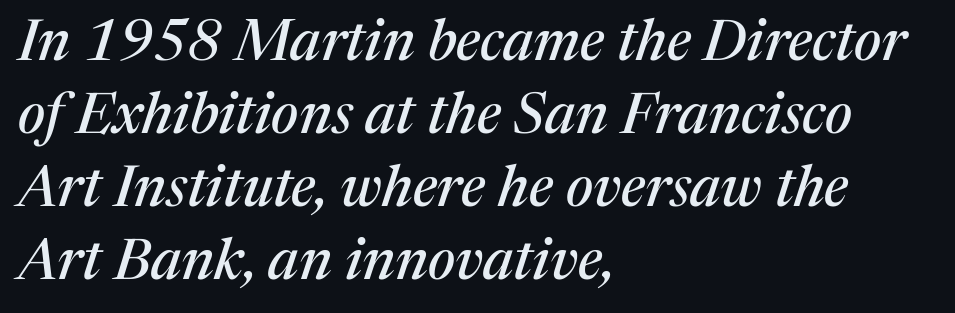
Think of a printed novel: that variable character pitch is what you see here. The area under the type is left untouched. The tracking reads as untouched default to a designer's eye. Quick note: italic. Does the copy run flush right? No — it runs flush left.
